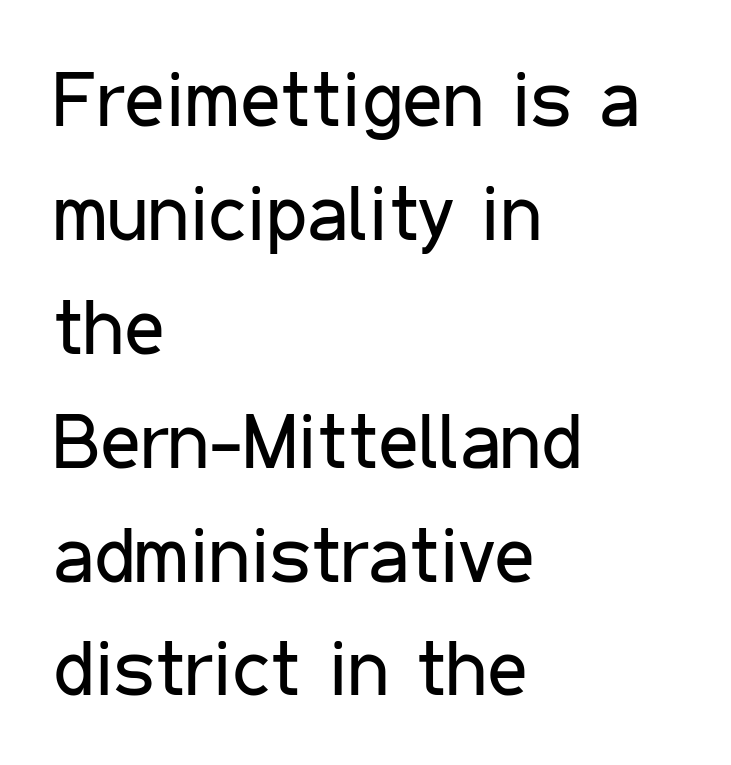
Does extra space separate the letters? No, they use regular spacing. Proportional: the letters do not fall into vertical columns. A roman cut, with each character standing at attention. The paragraph shown leans on its left margin.
